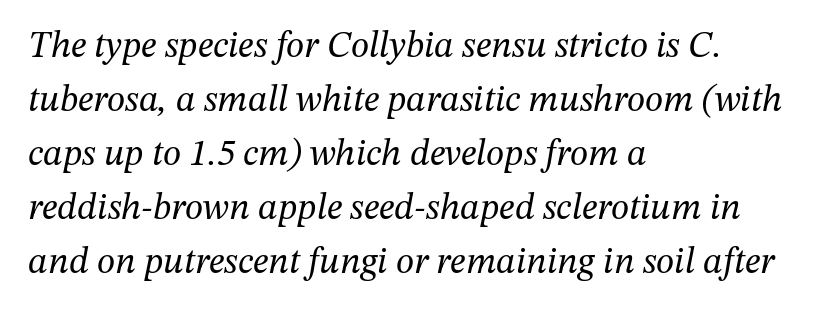
The image shows 37 px regular-weight serif type, italic (leaning right); set left-aligned, normal line spacing (1.46x), normal letter spacing, not underlined; medium stroke contrast and a medium x-height.
